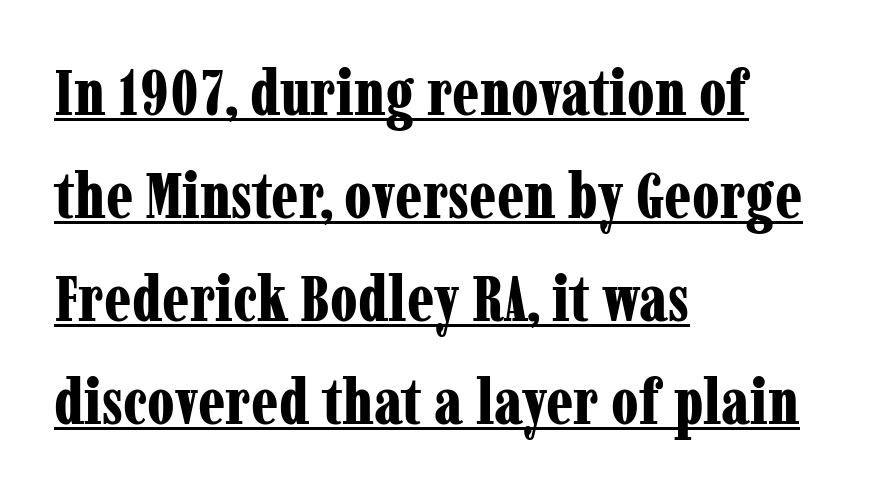
{"serif": "yes", "italic": "no", "bold": "yes", "weight": "bold", "width": "condensed", "stroke_contrast": "low", "x_height": "medium", "monospaced": "no", "underline": "yes", "align": "left", "line_spacing": "normal", "line_spacing_ratio": 1.61, "letter_spacing": "normal", "letter_spacing_em": 0.0, "glyph_px": 64}
